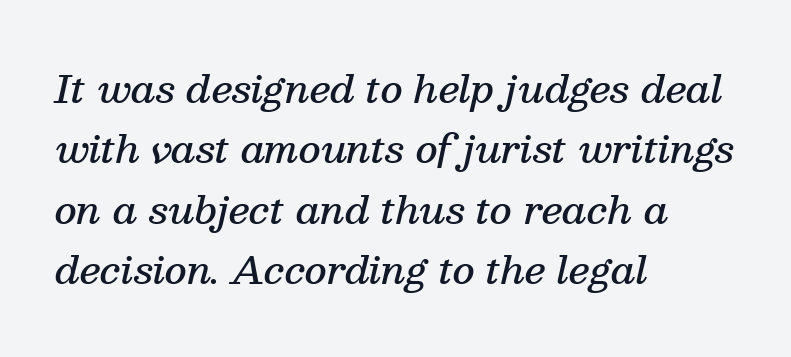
{"serif": "yes", "italic": "yes", "lean": "right", "slant_degrees": 13, "bold": "semi", "weight": "semibold", "width": "normal", "stroke_contrast": "medium", "x_height": "medium", "monospaced": "no", "underline": "no", "align": "left", "line_spacing": "normal", "line_spacing_ratio": 1.59, "letter_spacing": "normal", "letter_spacing_em": 0.0, "glyph_px": 38}
